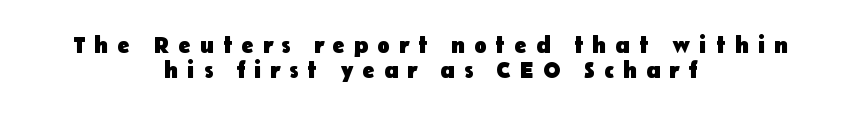
The image shows 23 px bold type, upright; set centered, tight line spacing (1.09x), unusually wide letter spacing (+0.39 em), not underlined.
